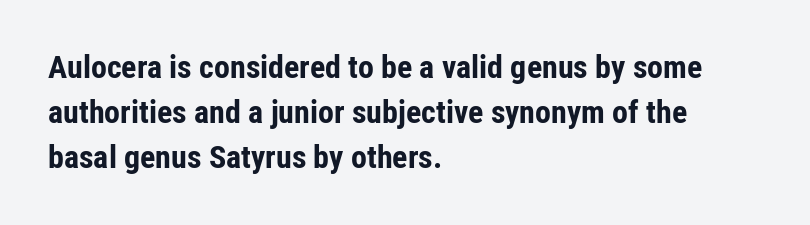
Compared with typical paragraphs, the rows here are spaced about the same. Students, this is bold: see how much ink each stroke carries. This is the regular roman posture of the typeface. Does the copy run flush right? No — it runs flush left. Do the characters align in a grid? No, the font is proportional. Each letter's strokes conclude bluntly, with no projecting serifs.
